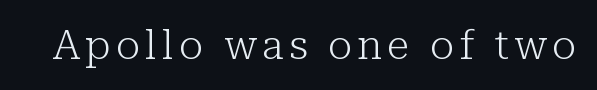
Q: Is the text bold? A: No.
Q: Is the text italic (slanted)? A: No, it is upright.
Q: Is the typeface a serif or a sans-serif typeface? A: Serif.
Q: Is the text underlined? A: No.
Q: Width (condensed, normal, or wide)? A: Normal.
Q: Stroke contrast? A: Low.
Q: x-height? A: Medium.
Q: Monospaced? A: No.
